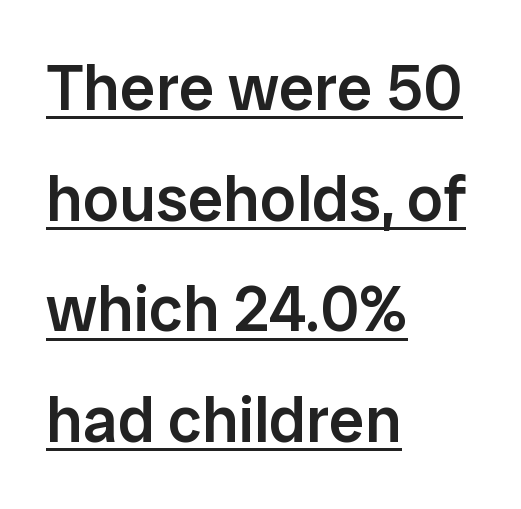
{"serif": "no", "italic": "no", "bold": "semi", "weight": "semibold", "width": "normal", "stroke_contrast": "low", "x_height": "medium", "monospaced": "no", "underline": "yes", "align": "left", "line_spacing_ratio": 1.73, "letter_spacing": "normal", "letter_spacing_em": 0.0, "glyph_px": 64}
